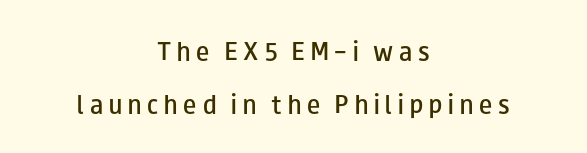
{"italic": "no", "bold": "semi", "underline": "no", "align": "center", "line_spacing": "loose", "line_spacing_ratio": 2.43, "letter_spacing": "wide", "letter_spacing_em": 0.27, "glyph_px": 22}
